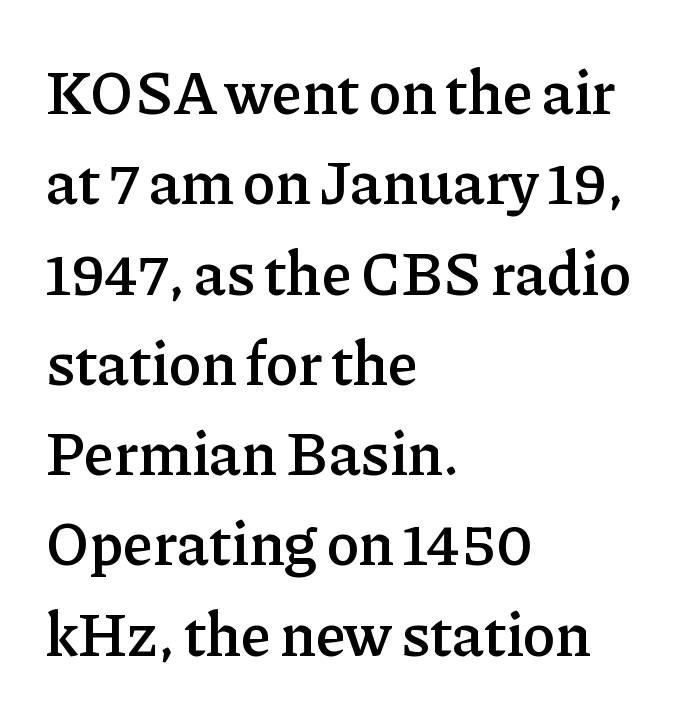
The image shows 61 px semibold serif type, upright; set left-aligned, normal line spacing (1.48x), normal letter spacing, not underlined; low stroke contrast and a medium x-height.
